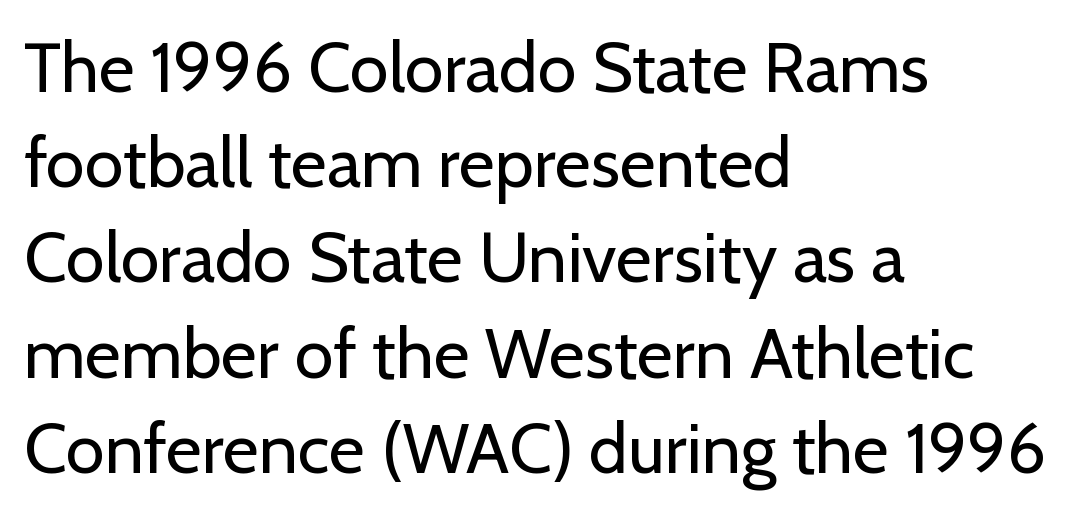
This rendering features lettering with no underline. Vertical stems look standard width or narrower in stroke. Characters remain perfectly vertical along every line. Is the block centered? No — it sits flush against the left margin. Reading down the column, the eye jumps a familiar distance to each next line.
